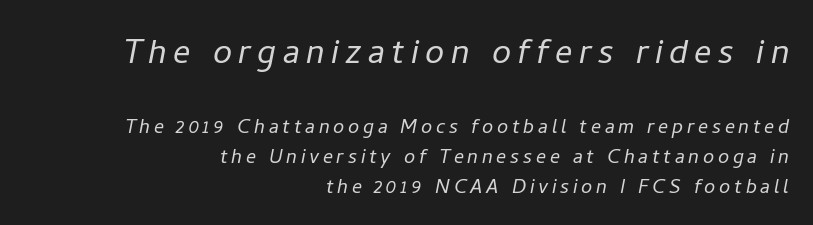
The image shows 43 px light type, italic (leaning right); set right-aligned, line spacing 1.2x, not underlined; the first (top) block is 1.72x larger; low stroke contrast and a medium x-height.
